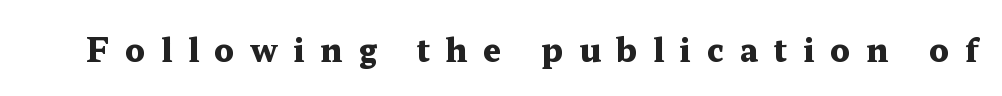
The image shows 32 px heavy, wide serif type, upright; set unusually wide letter spacing (+0.49 em), not underlined; medium stroke contrast and a medium x-height.
